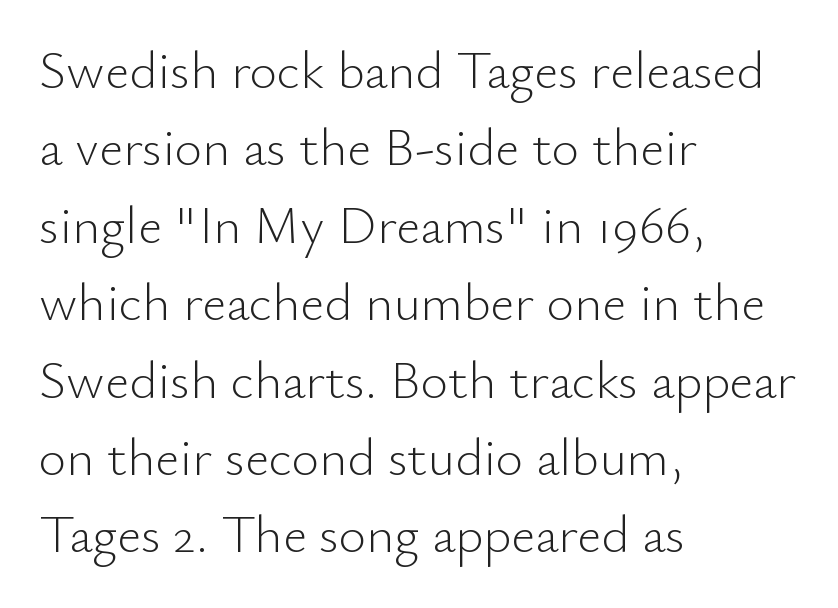
Reading down the block, your eye returns to a fixed left position each line. Honestly, the letter spacing is just normal — you wouldn't notice it. The baseline area is clear. Stroke mass is kept to a normal reading level or below. This sample keeps an unexceptional amount of space between lines.
